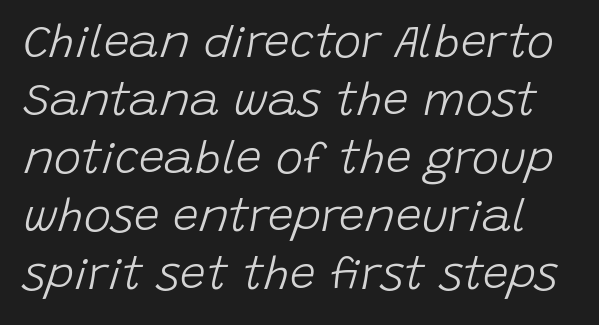
Q: Is the text bold? A: No.
Q: Is the text italic (slanted)? A: Yes, it leans right by about 15 degrees.
Q: Is the text underlined? A: No.
Q: Is the spacing between letters normal or unusually wide? A: Normal.
Q: Is the spacing between lines tight, normal or loose? A: Normal.
Q: Width (condensed, normal, or wide)? A: Normal.
Q: Stroke contrast? A: Low.
Q: x-height? A: Large.
Q: Monospaced? A: No.
